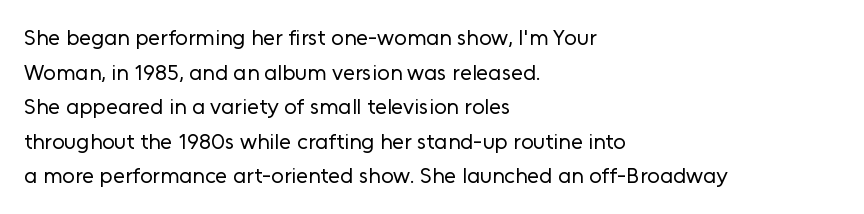
Q: Is the text bold? A: No.
Q: Is the text italic (slanted)? A: No, it is upright.
Q: Is the text underlined? A: No.
Q: How is the paragraph aligned? A: Left-aligned.
Q: Is the spacing between letters normal or unusually wide? A: Normal.
Q: Is the spacing between lines tight, normal or loose? A: Normal.
